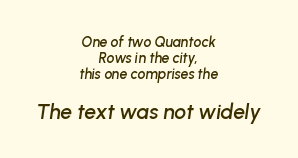
Q: Is the text italic (slanted)? A: Yes, it leans right by about 8 degrees.
Q: Is the text underlined? A: No.
Q: How is the paragraph aligned? A: Centered.
Q: Is the spacing between letters normal or unusually wide? A: Normal.
Q: Which block of text is set in a larger size, the first (top) or the second (bottom)? A: The second (bottom) one.
